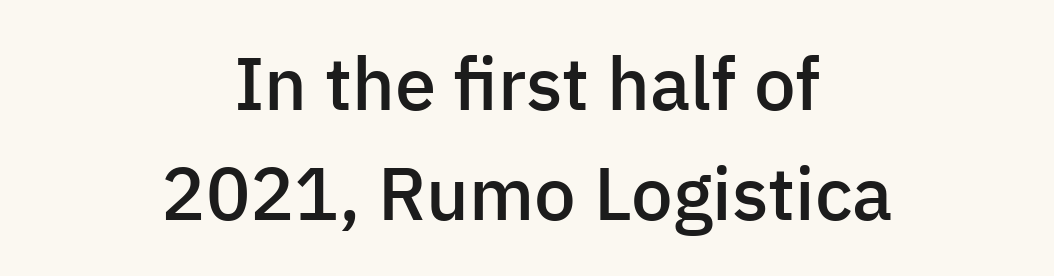
Each glyph is drawn with semibold strokes, heavier than normal yet not fully bold. I'd call this a sans setting — the letters go barefoot. The passage shown is typed in a proportional face where columns would drift. Is there much room between lines? A standard amount, neither cramped nor airy. A typesetter would call this zero additional tracking.
